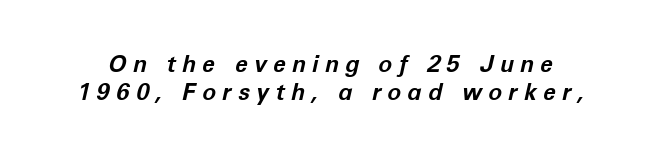
Compared with typical body copy, the letter spacing here is much looser. An italicized treatment has been applied to the whole sample. Just letters on the line, the space beneath them empty. Does the weight exceed regular? Yes, all the way to bold.
